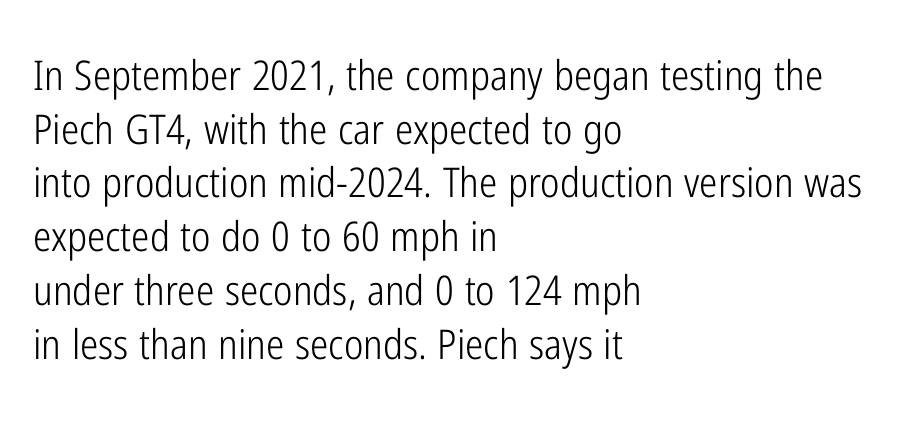
{"serif": "no", "italic": "no", "bold": "no", "weight": "light", "width": "condensed", "stroke_contrast": "low", "x_height": "medium", "monospaced": "no", "underline": "no", "align": "left", "line_spacing": "normal", "line_spacing_ratio": 1.31, "letter_spacing": "normal", "letter_spacing_em": 0.0, "glyph_px": 41}
